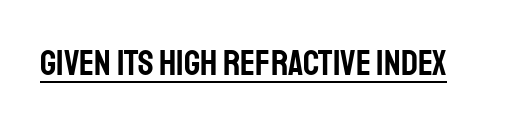
{"serif": "no", "italic": "no", "width": "condensed", "stroke_contrast": "low", "x_height": "large", "monospaced": "no", "underline": "yes", "letter_spacing": "normal", "letter_spacing_em": 0.0, "glyph_px": 36}
